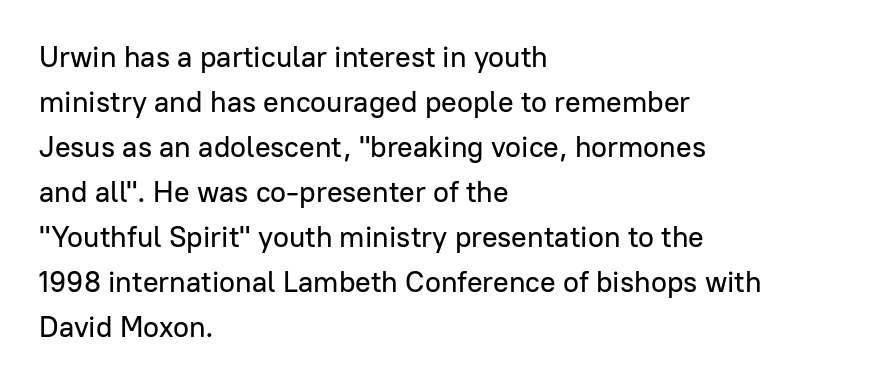
The image shows 29 px sans-serif type, upright; set left-aligned, normal line spacing (1.55x), normal letter spacing, not underlined; low stroke contrast and a medium x-height.
